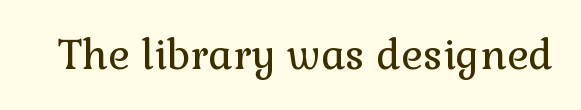
Q: Is the text bold? A: No.
Q: Is the text italic (slanted)? A: No, it is upright.
Q: Is the typeface a serif or a sans-serif typeface? A: Serif.
Q: Is the text underlined? A: No.
Q: Is the spacing between letters normal or unusually wide? A: Normal.
Q: Width (condensed, normal, or wide)? A: Normal.
Q: x-height? A: Medium.
Q: Monospaced? A: No.
